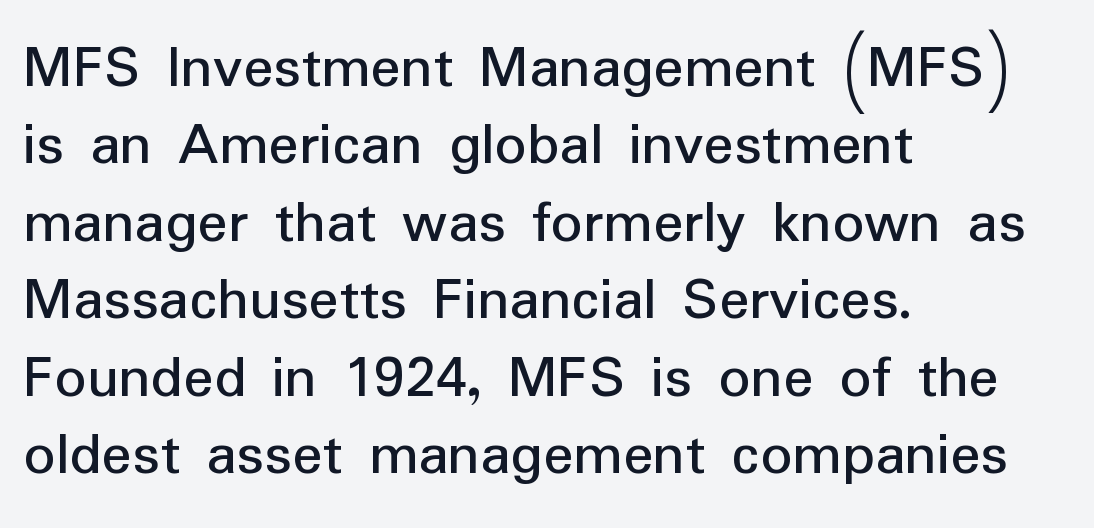
Q: Is the text italic (slanted)? A: No, it is upright.
Q: Is the typeface a serif or a sans-serif typeface? A: Sans-serif.
Q: Is the text underlined? A: No.
Q: How is the paragraph aligned? A: Left-aligned.
Q: Is the spacing between letters normal or unusually wide? A: Normal.
Q: Width (condensed, normal, or wide)? A: Normal.
Q: Stroke contrast? A: Low.
Q: x-height? A: Medium.
Q: Monospaced? A: No.
